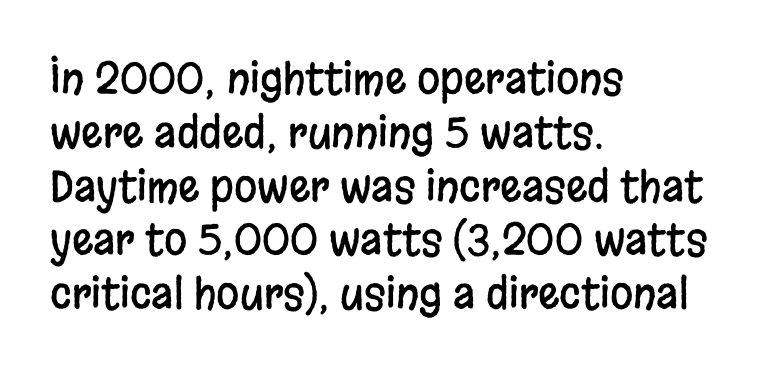
The image shows 42 px condensed sans-serif type, upright; set left-aligned, normal line spacing (1.28x), normal letter spacing, not underlined; low stroke contrast and a large x-height.
